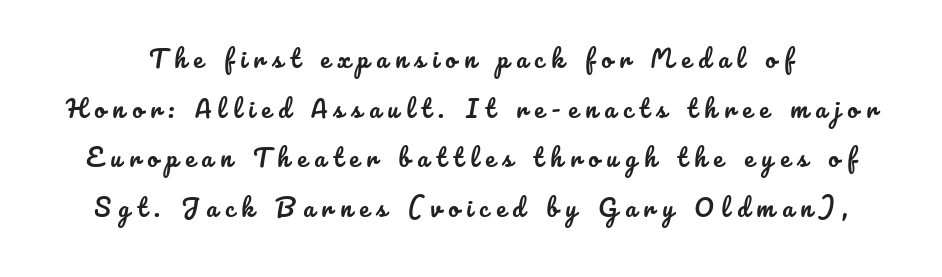
Words appear elongated and porous because spacing is wide. Descenders are the only things crossing below the line. How would I describe the line gaps? Wide and relaxed.
